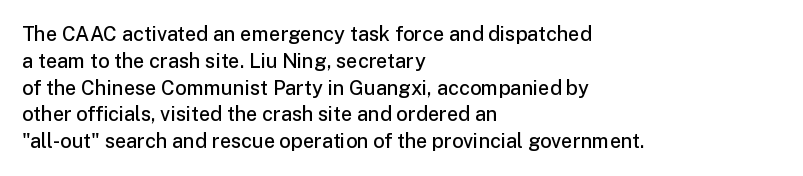
The image shows 20 px text type, upright; set left-aligned, normal line spacing (1.34x), normal letter spacing, not underlined.
